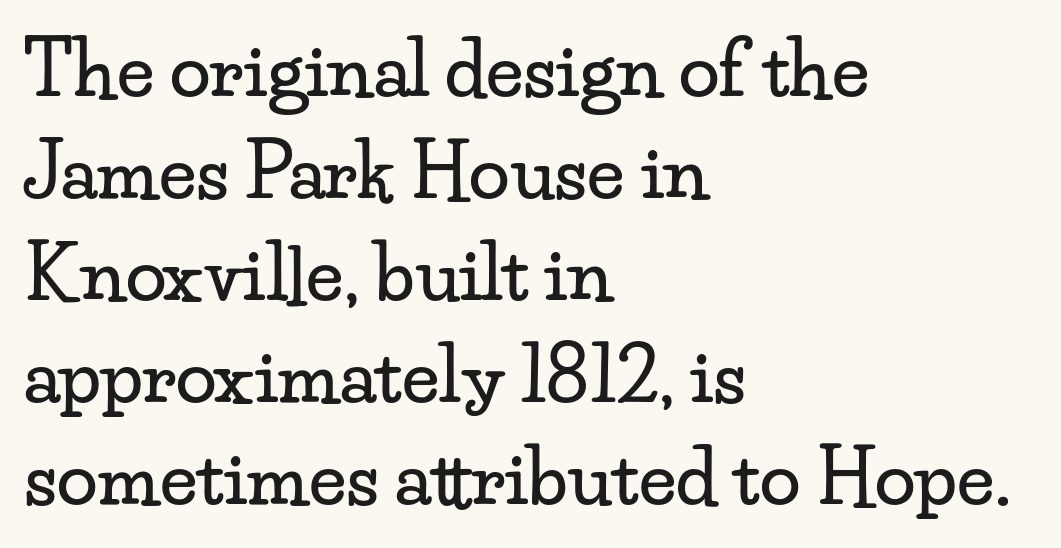
Q: Is the text italic (slanted)? A: No, it is upright.
Q: Is the typeface a serif or a sans-serif typeface? A: Serif.
Q: Is the text underlined? A: No.
Q: How is the paragraph aligned? A: Left-aligned.
Q: Is the spacing between letters normal or unusually wide? A: Normal.
Q: Is the spacing between lines tight, normal or loose? A: Normal.
Q: Width (condensed, normal, or wide)? A: Wide.
Q: Stroke contrast? A: Low.
Q: x-height? A: Small.
Q: Monospaced? A: No.
